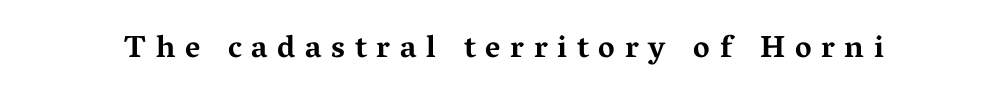
Nope, not italic — everything's standing straight. Examine the stroke ends and you'll spot serifs. The horizontal fit of the characters is loose and conspicuously gappy. The glyphs are unaccompanied by any horizontal stroke below them. The passage shown is typed in a proportional face where columns would drift.
